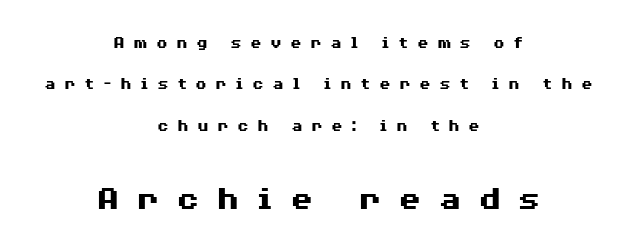
{"serif": "no", "italic": "no", "bold": "yes", "weight": "heavy", "width": "wide", "stroke_contrast": "medium", "x_height": "medium", "monospaced": "no", "underline": "no", "align": "center", "line_spacing": "loose", "line_spacing_ratio": 2.43, "letter_spacing": "wide", "letter_spacing_em": 0.48, "larger_block": "second", "size_ratio": 2.0, "glyph_px": 34}
